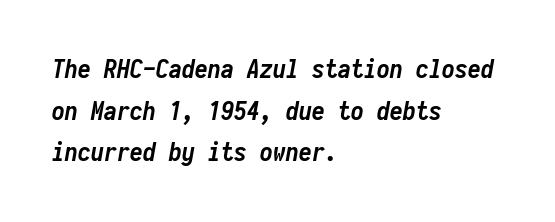
The rendering keeps characters at their native spacing. Any mark beneath the type? The region is blank. All the whitespace from short lines collects on the right. Plenty of ink on the page — the face is bold.
